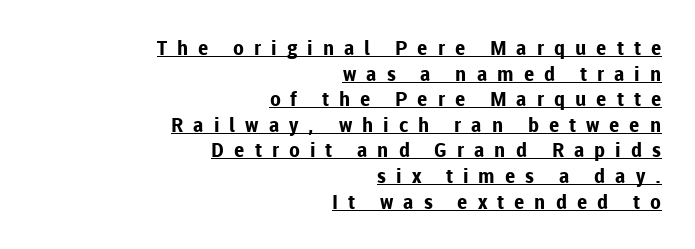
The words here are underlined. Tracking here is generous; glyphs stand well apart from one another. Horizontally, the lines are justified to the trailing edge only. A full-strength bold gives these letters their thick strokes. Style check: upright.
